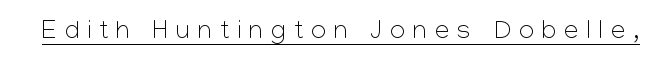
The image shows 26 px text type, upright; set unusually wide letter spacing (+0.31 em), underlined.
